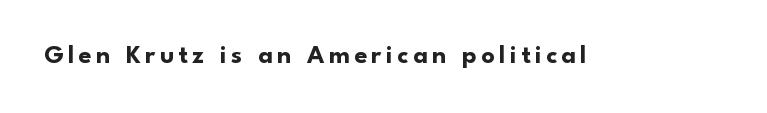
The image shows 26 px bold type, upright; set not underlined.
